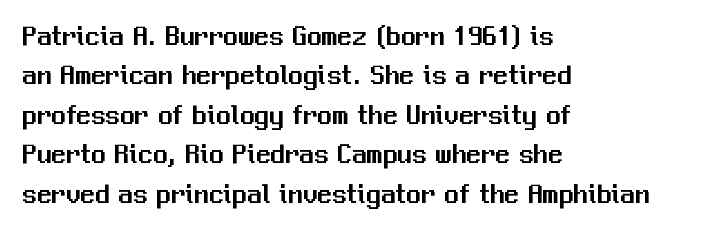
{"serif": "no", "italic": "no", "width": "normal", "stroke_contrast": "medium", "x_height": "medium", "monospaced": "no", "underline": "no", "align": "left", "line_spacing": "normal", "line_spacing_ratio": 1.36, "letter_spacing": "normal", "letter_spacing_em": 0.0, "glyph_px": 29}
